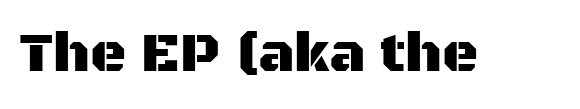
Q: Is the text italic (slanted)? A: No, it is upright.
Q: Is the typeface a serif or a sans-serif typeface? A: Sans-serif.
Q: Is the text underlined? A: No.
Q: Is the spacing between letters normal or unusually wide? A: Normal.
Q: Width (condensed, normal, or wide)? A: Normal.
Q: Stroke contrast? A: Medium.
Q: x-height? A: Large.
Q: Monospaced? A: No.
